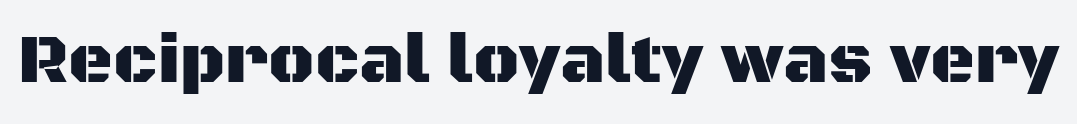
Letters rest on an invisible, unmarked baseline. Does extra space separate the letters? No, they use regular spacing. Each letter keeps its own natural width here, so spacing adapts to shape. The typography opts for an upright posture over an oblique one. A sans-serif font was chosen for this passage.
